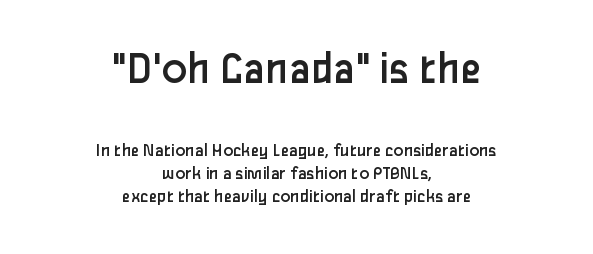
Which of the two is more prominent by size? The first, at the top. Posture: vertical. Looks like regular typesetting: each glyph gets only the width it needs. Each word holds together tightly as a unit, with standard inter-letter gaps.
